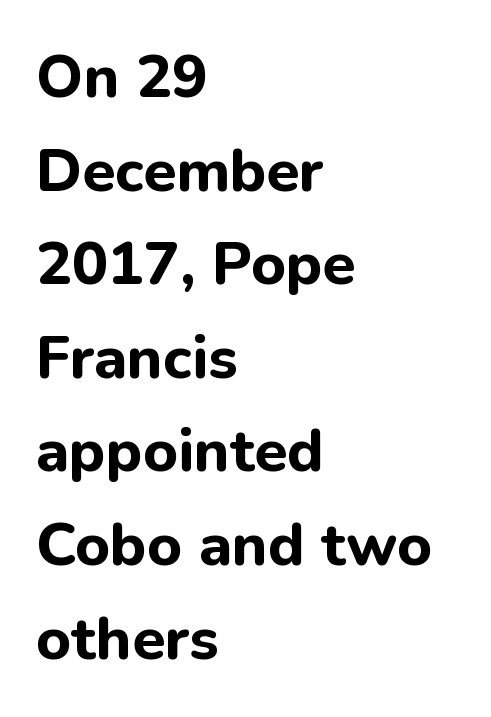
Letter spacing: default. Nothing sits at the stroke ends, so this counts as sans-serif. In terms of posture, this sample is upright. These lines are rendered in a variable-pitch font. The rows are spaced the way most documents space them.
